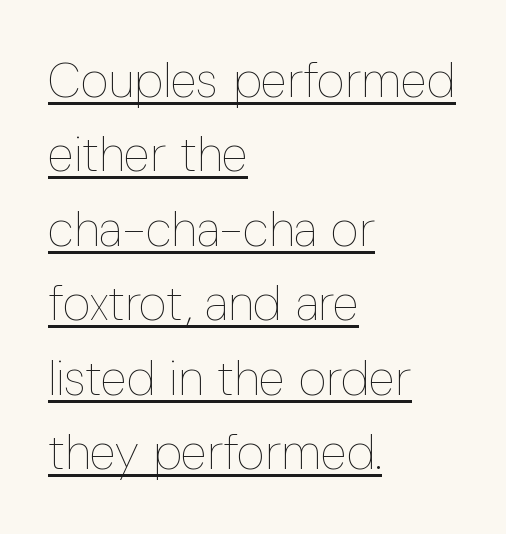
The image shows 49 px thin, condensed type, upright; set left-aligned, normal line spacing (1.52x), normal letter spacing, underlined; low stroke contrast and a medium x-height.
